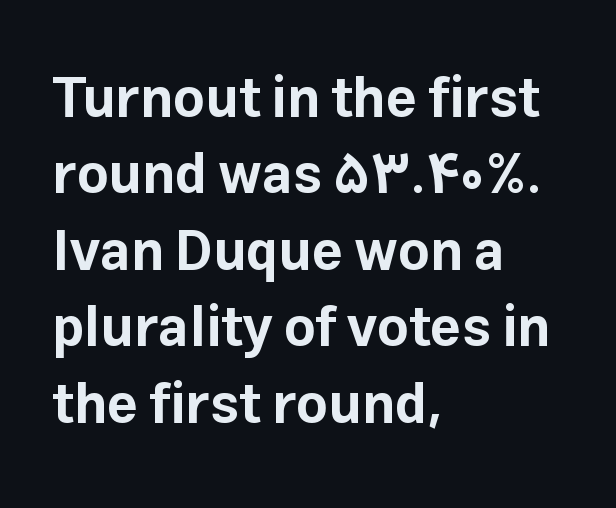
{"serif": "no", "italic": "no", "bold": "yes", "weight": "bold", "width": "normal", "stroke_contrast": "low", "x_height": "medium", "monospaced": "no", "underline": "no", "align": "left", "line_spacing": "normal", "line_spacing_ratio": 1.39, "letter_spacing": "normal", "letter_spacing_em": 0.0, "glyph_px": 55}
